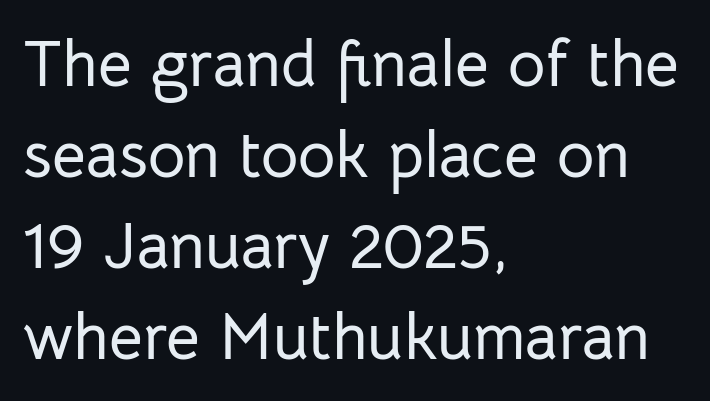
Q: Is the text italic (slanted)? A: No, it is upright.
Q: Is the typeface a serif or a sans-serif typeface? A: Sans-serif.
Q: Is the text underlined? A: No.
Q: How is the paragraph aligned? A: Left-aligned.
Q: Is the spacing between letters normal or unusually wide? A: Normal.
Q: Is the spacing between lines tight, normal or loose? A: Normal.
Q: Width (condensed, normal, or wide)? A: Normal.
Q: Stroke contrast? A: Low.
Q: x-height? A: Medium.
Q: Monospaced? A: No.
